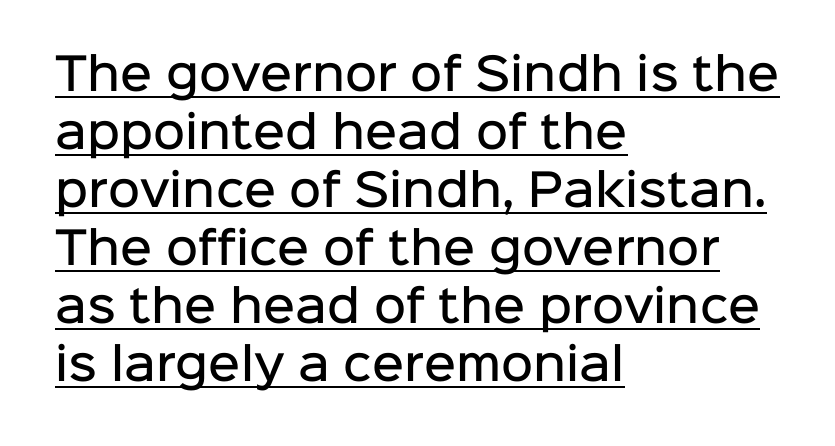
Q: Is the text bold? A: Semi-bold.
Q: Is the text italic (slanted)? A: No, it is upright.
Q: Is the typeface a serif or a sans-serif typeface? A: Sans-serif.
Q: Is the text underlined? A: Yes.
Q: How is the paragraph aligned? A: Left-aligned.
Q: Is the spacing between letters normal or unusually wide? A: Normal.
Q: Is the spacing between lines tight, normal or loose? A: Normal.
Q: Width (condensed, normal, or wide)? A: Normal.
Q: Stroke contrast? A: Low.
Q: x-height? A: Medium.
Q: Monospaced? A: No.
